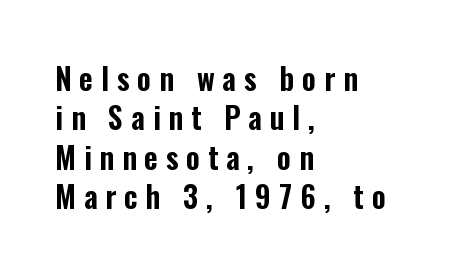
The image shows 30 px condensed sans-serif type, upright; set left-aligned, normal line spacing (1.31x), unusually wide letter spacing (+0.26 em), not underlined; low stroke contrast and a medium x-height.
